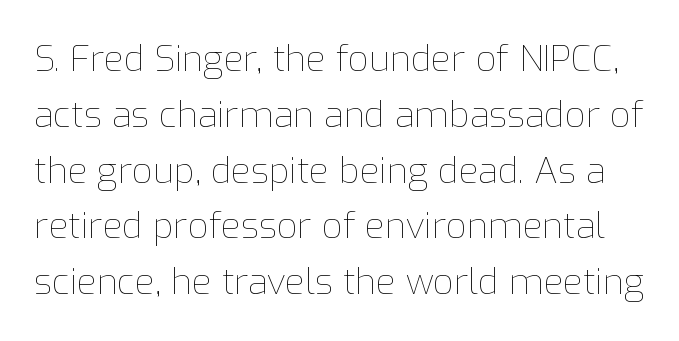
Q: Is the text bold? A: No.
Q: Is the text italic (slanted)? A: No, it is upright.
Q: Is the text underlined? A: No.
Q: Is the spacing between letters normal or unusually wide? A: Normal.
Q: Is the spacing between lines tight, normal or loose? A: Normal.
Q: Width (condensed, normal, or wide)? A: Normal.
Q: Stroke contrast? A: Low.
Q: x-height? A: Medium.
Q: Monospaced? A: No.
